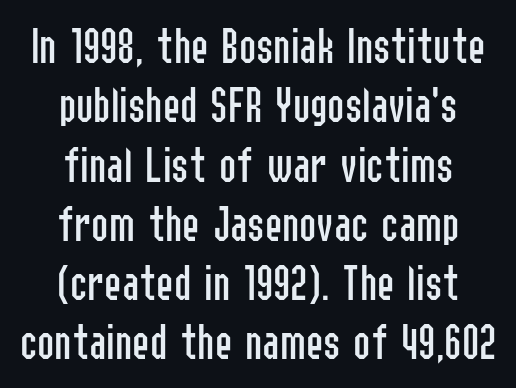
Q: Is the text bold? A: No.
Q: Is the text italic (slanted)? A: No, it is upright.
Q: Is the typeface a serif or a sans-serif typeface? A: Sans-serif.
Q: Is the text underlined? A: No.
Q: How is the paragraph aligned? A: Centered.
Q: Is the spacing between letters normal or unusually wide? A: Normal.
Q: Is the spacing between lines tight, normal or loose? A: Tight.
Q: Width (condensed, normal, or wide)? A: Condensed.
Q: Stroke contrast? A: Low.
Q: x-height? A: Medium.
Q: Monospaced? A: No.
